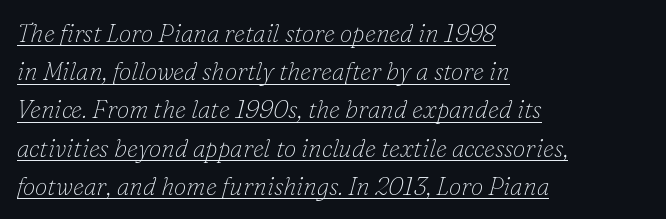
Q: Is the text bold? A: No.
Q: Is the text italic (slanted)? A: Yes, it leans right by about 16 degrees.
Q: Is the text underlined? A: Yes.
Q: How is the paragraph aligned? A: Left-aligned.
Q: Is the spacing between letters normal or unusually wide? A: Normal.
Q: Is the spacing between lines tight, normal or loose? A: Normal.
